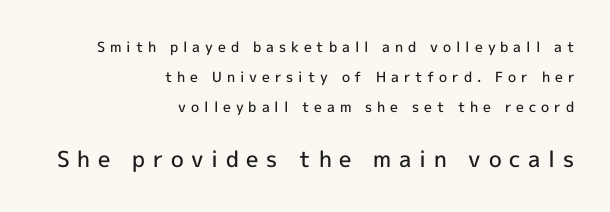
Q: Is the text bold? A: Semi-bold.
Q: Is the text italic (slanted)? A: No, it is upright.
Q: Is the text underlined? A: No.
Q: How is the paragraph aligned? A: Right-aligned.
Q: Is the spacing between letters normal or unusually wide? A: Unusually wide.
Q: Is the spacing between lines tight, normal or loose? A: Loose.
Q: Which block of text is set in a larger size, the first (top) or the second (bottom)? A: The second (bottom) one.
